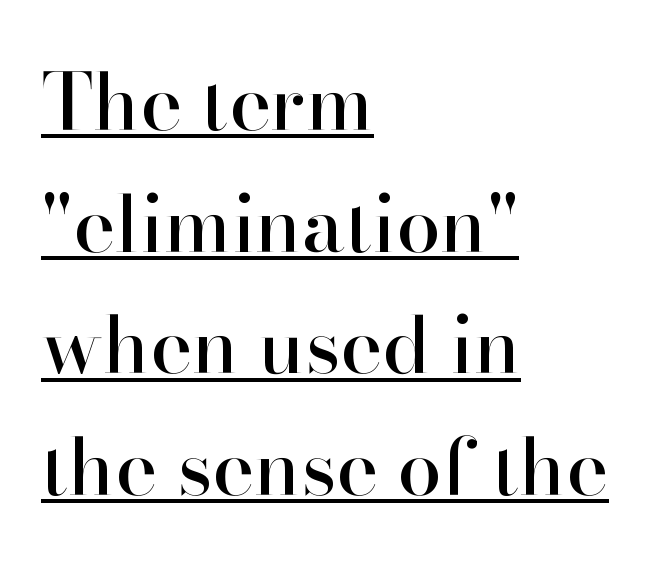
Q: Is the text italic (slanted)? A: No, it is upright.
Q: Is the typeface a serif or a sans-serif typeface? A: Serif.
Q: Is the text underlined? A: Yes.
Q: How is the paragraph aligned? A: Left-aligned.
Q: Is the spacing between letters normal or unusually wide? A: Normal.
Q: Is the spacing between lines tight, normal or loose? A: Normal.
Q: Width (condensed, normal, or wide)? A: Normal.
Q: Stroke contrast? A: High.
Q: x-height? A: Small.
Q: Monospaced? A: No.
